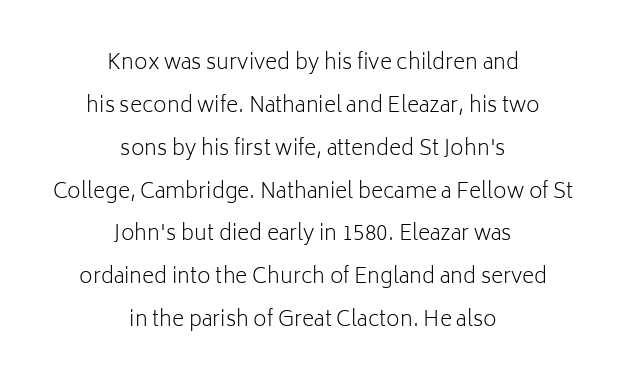
The image shows 21 px text type, upright; set centered, loose line spacing (2.04x), normal letter spacing, not underlined.
